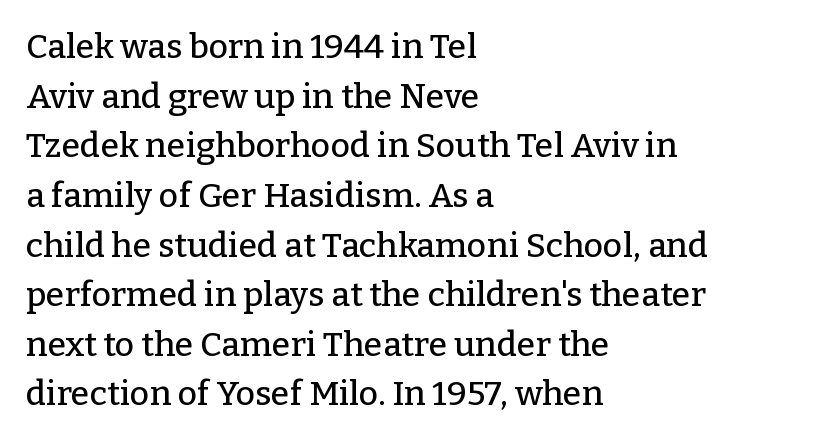
Q: Is the text italic (slanted)? A: No, it is upright.
Q: Is the typeface a serif or a sans-serif typeface? A: Serif.
Q: Is the text underlined? A: No.
Q: How is the paragraph aligned? A: Left-aligned.
Q: Is the spacing between letters normal or unusually wide? A: Normal.
Q: Is the spacing between lines tight, normal or loose? A: Normal.
Q: Width (condensed, normal, or wide)? A: Normal.
Q: Stroke contrast? A: Low.
Q: x-height? A: Medium.
Q: Monospaced? A: No.
